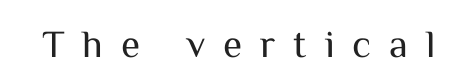
Proportional: the letters do not fall into vertical columns. Honestly, there is no underline to notice here at all. Upright lettering throughout. The rendering inserts visible extra space after every character. Think standard paragraph weight, or any step lighter than that. In terms of letterform style, serifs are entirely absent.
